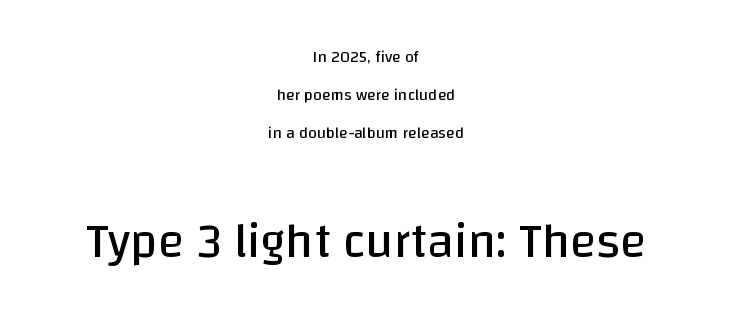
Q: Is the text bold? A: No.
Q: Is the text italic (slanted)? A: No, it is upright.
Q: Is the typeface a serif or a sans-serif typeface? A: Sans-serif.
Q: Is the text underlined? A: No.
Q: How is the paragraph aligned? A: Centered.
Q: Is the spacing between letters normal or unusually wide? A: Normal.
Q: Is the spacing between lines tight, normal or loose? A: Loose.
Q: Which block of text is set in a larger size, the first (top) or the second (bottom)? A: The second (bottom) one.
Q: Width (condensed, normal, or wide)? A: Normal.
Q: Stroke contrast? A: Low.
Q: x-height? A: Large.
Q: Monospaced? A: No.
